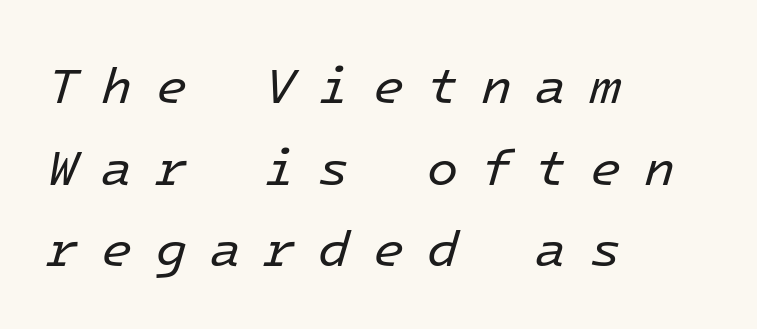
{"italic": "yes", "lean": "right", "slant_degrees": 16, "bold": "no", "weight": "regular", "width": "normal", "stroke_contrast": "low", "x_height": "medium", "monospaced": "yes", "underline": "no", "align": "left", "line_spacing": "normal", "line_spacing_ratio": 1.6, "letter_spacing": "wide", "letter_spacing_em": 0.45, "glyph_px": 51}
